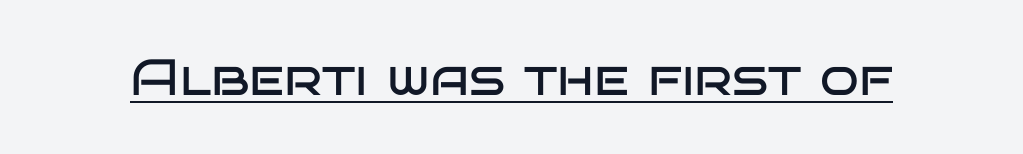
Q: Is the text bold? A: No.
Q: Is the text italic (slanted)? A: No, it is upright.
Q: Is the typeface a serif or a sans-serif typeface? A: Sans-serif.
Q: Is the text underlined? A: Yes.
Q: Is the spacing between letters normal or unusually wide? A: Normal.
Q: Width (condensed, normal, or wide)? A: Wide.
Q: Stroke contrast? A: Low.
Q: x-height? A: Large.
Q: Monospaced? A: No.
